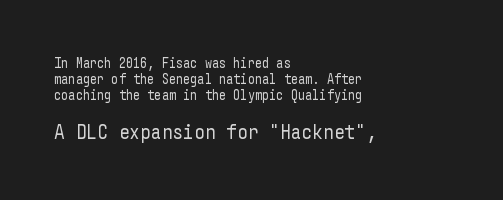
{"italic": "no", "bold": "no", "underline": "no", "align": "left", "line_spacing": "tight", "line_spacing_ratio": 1.15, "letter_spacing": "normal", "letter_spacing_em": 0.0, "larger_block": "second", "size_ratio": 1.5, "glyph_px": 21}
